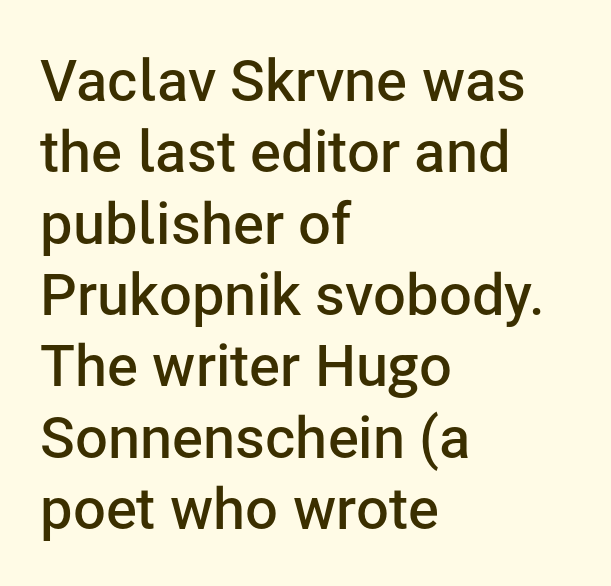
You can tell from the bare stems that sans-serif type was used. Typeset ragged right — the left edge is the straight one. In terms of weight, the rendering is demibold, just under bold. This is roman type, the default non-slanted kind.
